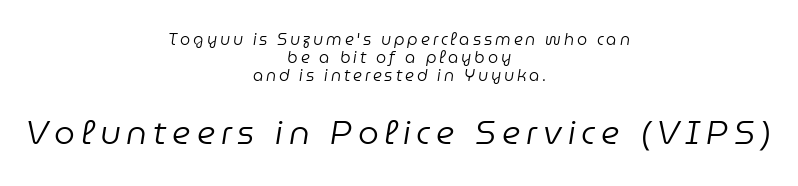
{"italic": "yes", "lean": "right", "slant_degrees": 9, "bold": "no", "weight": "regular", "width": "normal", "stroke_contrast": "low", "x_height": "medium", "monospaced": "no", "underline": "no", "align": "center", "line_spacing": "tight", "line_spacing_ratio": 1.12, "larger_block": "second", "size_ratio": 2.06, "glyph_px": 33}
